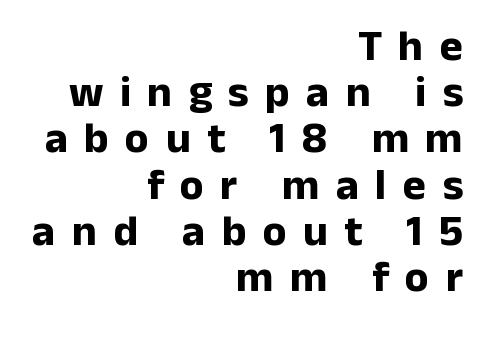
Q: Is the text bold? A: Yes.
Q: Is the text italic (slanted)? A: No, it is upright.
Q: Is the typeface a serif or a sans-serif typeface? A: Sans-serif.
Q: Is the text underlined? A: No.
Q: How is the paragraph aligned? A: Right-aligned.
Q: Is the spacing between letters normal or unusually wide? A: Unusually wide.
Q: Is the spacing between lines tight, normal or loose? A: Tight.
Q: Width (condensed, normal, or wide)? A: Normal.
Q: Stroke contrast? A: Low.
Q: x-height? A: Medium.
Q: Monospaced? A: No.
